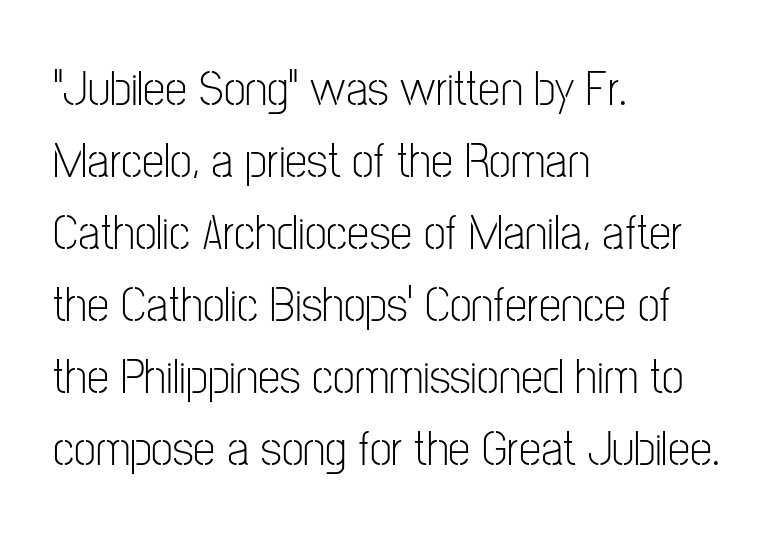
The image shows 50 px light, condensed sans-serif type, upright; set left-aligned, normal line spacing (1.44x), normal letter spacing, not underlined; low stroke contrast and a medium x-height.
